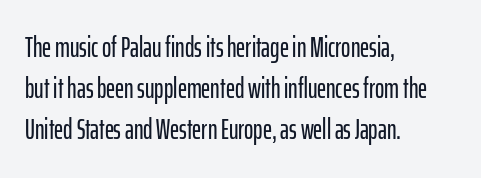
Q: Is the text italic (slanted)? A: No, it is upright.
Q: Is the typeface a serif or a sans-serif typeface? A: Sans-serif.
Q: Is the text underlined? A: No.
Q: How is the paragraph aligned? A: Left-aligned.
Q: Is the spacing between letters normal or unusually wide? A: Normal.
Q: Is the spacing between lines tight, normal or loose? A: Normal.
Q: Width (condensed, normal, or wide)? A: Condensed.
Q: Stroke contrast? A: Low.
Q: x-height? A: Medium.
Q: Monospaced? A: No.
